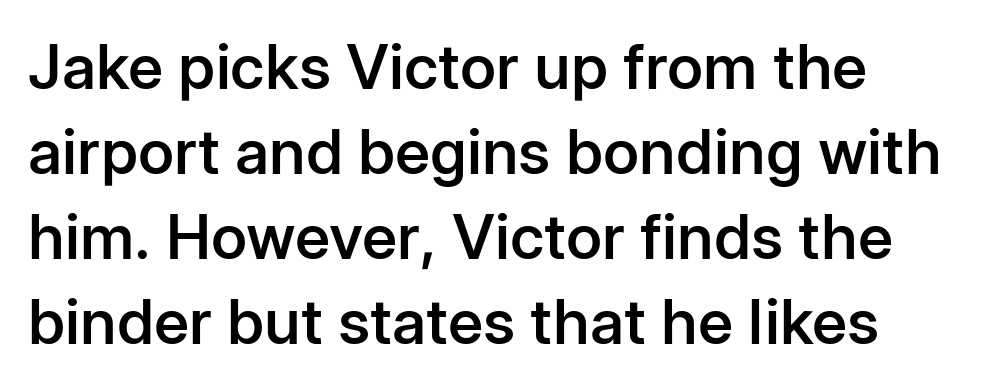
{"serif": "no", "italic": "no", "bold": "semi", "weight": "semibold", "width": "normal", "stroke_contrast": "low", "x_height": "medium", "monospaced": "no", "underline": "no", "align": "left", "line_spacing": "normal", "line_spacing_ratio": 1.37, "letter_spacing": "normal", "letter_spacing_em": 0.0, "glyph_px": 62}
